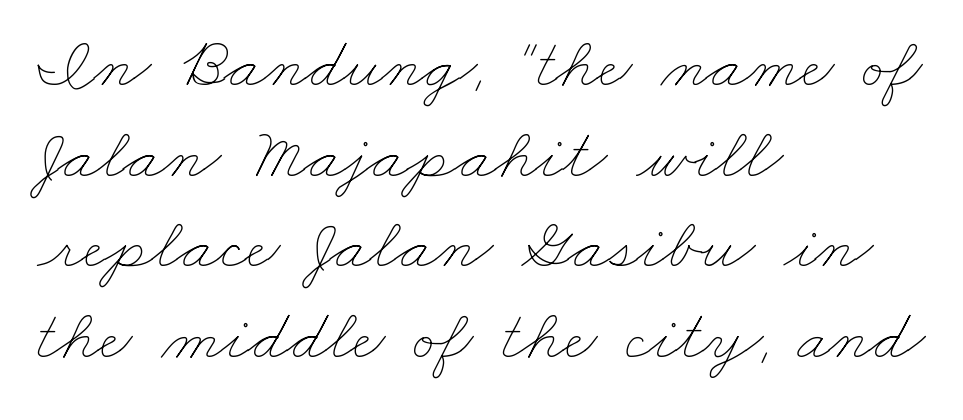
The passage shown stacks its lines at a standard gap. The passage shown has conventional tracking throughout. A typesetter would call this proportional, since set widths differ per character. Each line starts at the same left margin while the right side varies.
